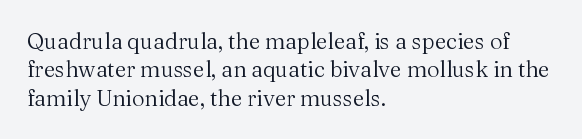
{"italic": "no", "bold": "no", "underline": "no", "align": "left", "line_spacing": "normal", "line_spacing_ratio": 1.29, "letter_spacing": "normal", "letter_spacing_em": 0.0, "glyph_px": 22}
